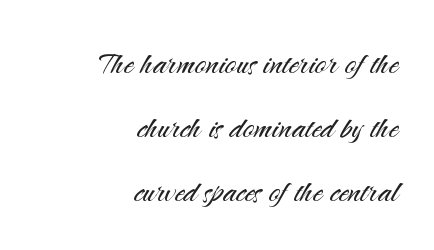
{"serif": "no", "bold": "no", "weight": "light", "width": "normal", "stroke_contrast": "medium", "x_height": "small", "monospaced": "no", "underline": "no", "align": "right", "line_spacing": "normal", "line_spacing_ratio": 1.64, "letter_spacing": "normal", "letter_spacing_em": 0.0, "glyph_px": 39}
